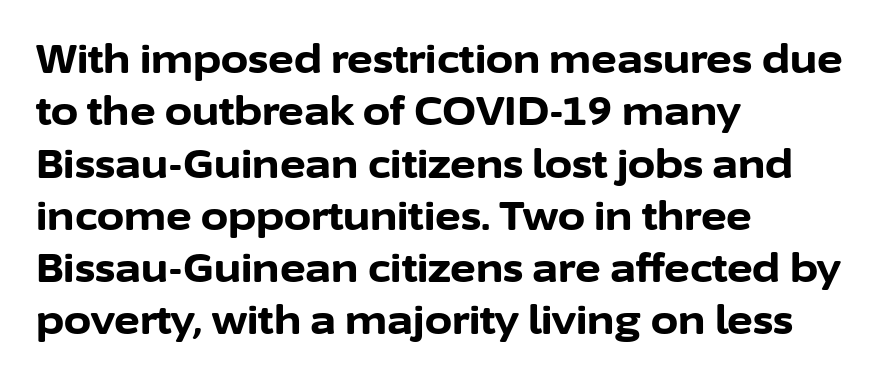
Q: Is the text bold? A: Yes.
Q: Is the text italic (slanted)? A: No, it is upright.
Q: Is the typeface a serif or a sans-serif typeface? A: Sans-serif.
Q: Is the text underlined? A: No.
Q: How is the paragraph aligned? A: Left-aligned.
Q: Is the spacing between letters normal or unusually wide? A: Normal.
Q: Is the spacing between lines tight, normal or loose? A: Normal.
Q: Width (condensed, normal, or wide)? A: Normal.
Q: Stroke contrast? A: Low.
Q: x-height? A: Medium.
Q: Monospaced? A: No.
